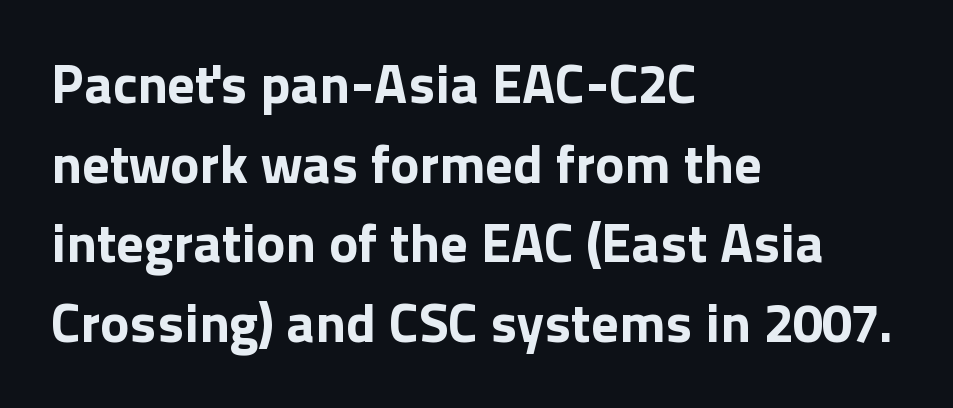
Q: Is the text bold? A: Yes.
Q: Is the text italic (slanted)? A: No, it is upright.
Q: Is the typeface a serif or a sans-serif typeface? A: Sans-serif.
Q: Is the text underlined? A: No.
Q: How is the paragraph aligned? A: Left-aligned.
Q: Is the spacing between letters normal or unusually wide? A: Normal.
Q: Is the spacing between lines tight, normal or loose? A: Normal.
Q: Width (condensed, normal, or wide)? A: Normal.
Q: x-height? A: Medium.
Q: Monospaced? A: No.
